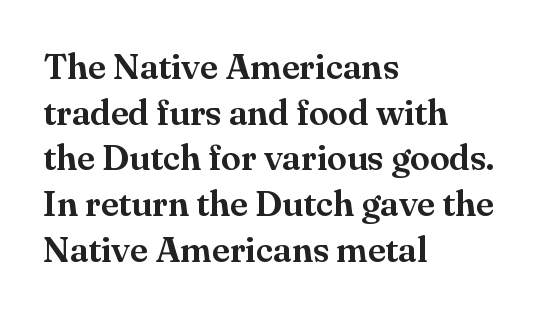
Q: Is the text italic (slanted)? A: No, it is upright.
Q: Is the typeface a serif or a sans-serif typeface? A: Serif.
Q: Is the text underlined? A: No.
Q: How is the paragraph aligned? A: Left-aligned.
Q: Is the spacing between letters normal or unusually wide? A: Normal.
Q: Is the spacing between lines tight, normal or loose? A: Normal.
Q: Width (condensed, normal, or wide)? A: Normal.
Q: Stroke contrast? A: Medium.
Q: x-height? A: Small.
Q: Monospaced? A: No.
